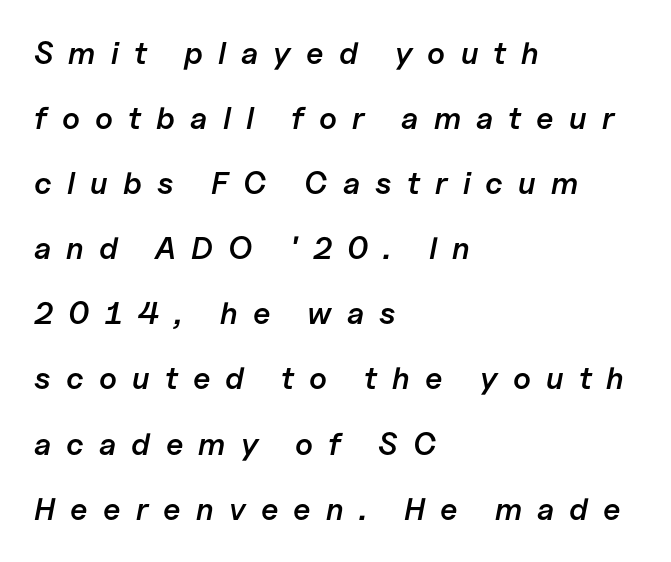
Caption: semibold face, moderately heavy strokes. Left-aligned paragraph, ragged on the right. These lines are rendered in a variable-pitch font. Successive baselines arrive slowly, with a big drop between each. The passage shown leans; its letterforms are oblique. The tracking jumps out immediately: characters are airy and widely separated.
